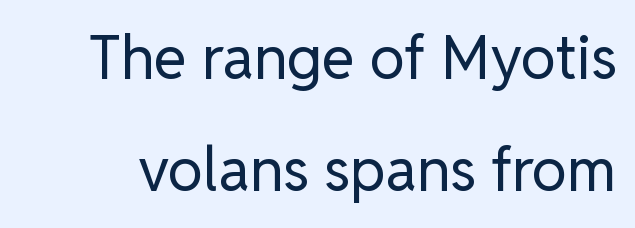
Q: Is the text bold? A: No.
Q: Is the text italic (slanted)? A: No, it is upright.
Q: Is the typeface a serif or a sans-serif typeface? A: Sans-serif.
Q: Is the text underlined? A: No.
Q: Is the spacing between letters normal or unusually wide? A: Normal.
Q: Width (condensed, normal, or wide)? A: Normal.
Q: Stroke contrast? A: Low.
Q: x-height? A: Medium.
Q: Monospaced? A: No.
